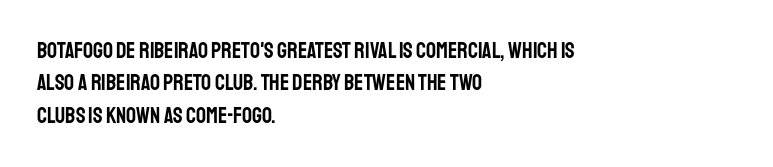
Q: Is the text italic (slanted)? A: No, it is upright.
Q: Is the text underlined? A: No.
Q: How is the paragraph aligned? A: Left-aligned.
Q: Is the spacing between letters normal or unusually wide? A: Normal.
Q: Is the spacing between lines tight, normal or loose? A: Normal.
